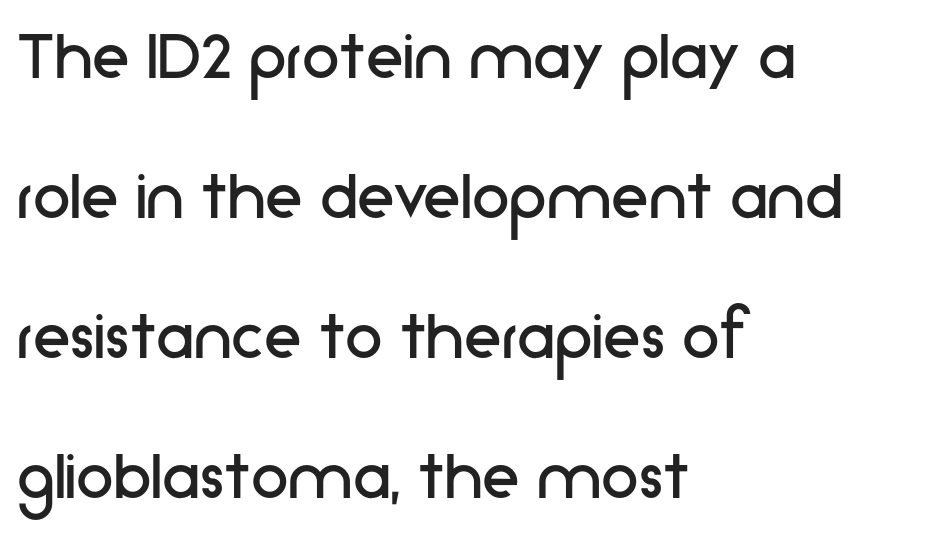
In CSS terms this would be text-align: left. Regarding serifs, this sample does without them. Heaviness? Minimal to ordinary, like unemphasized prose. How are the letters spaced? Ordinarily, with no added tracking.
